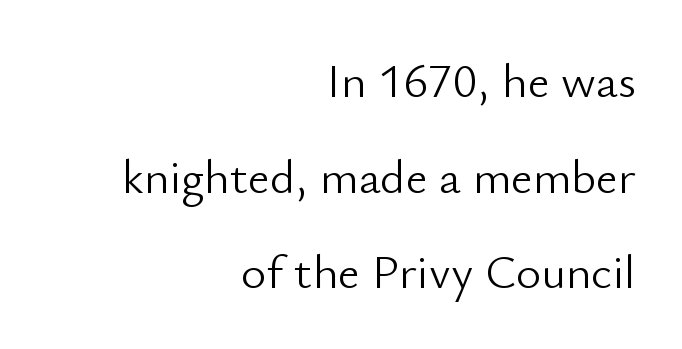
The image shows 48 px light sans-serif type, upright; set right-aligned, loose line spacing (1.99x), normal letter spacing, not underlined; low stroke contrast and a small x-height.
